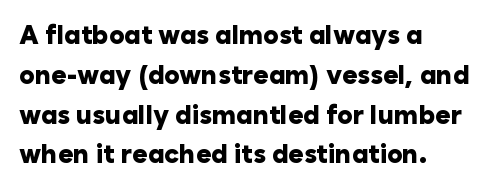
The image shows 26 px bold type, upright; set left-aligned, normal line spacing (1.53x), normal letter spacing, not underlined.
